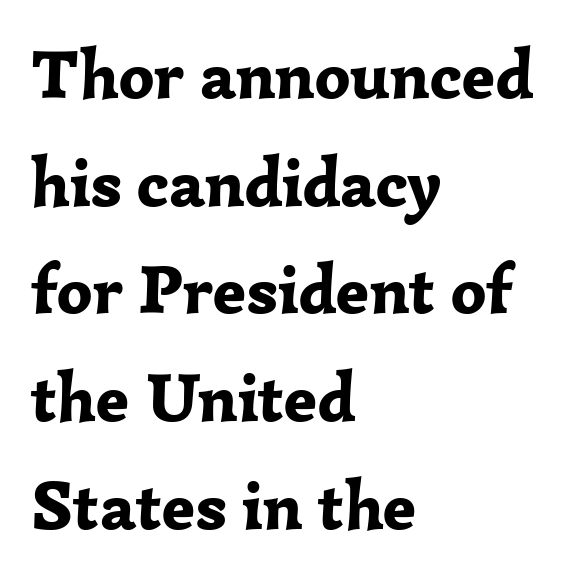
Its strokes are broad and dark, the hallmark of bold type. Descenders are the only things crossing below the line. If you drew a ruler down the left edge, every line would touch it. The letters stand straight up with perfectly vertical stems. Character widths vary here, with narrow letters taking less room than wide ones.
